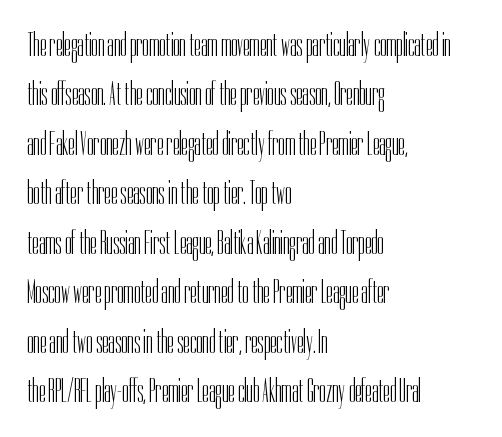
Q: Is the text bold? A: No.
Q: Is the text italic (slanted)? A: No, it is upright.
Q: Is the typeface a serif or a sans-serif typeface? A: Sans-serif.
Q: Is the text underlined? A: No.
Q: How is the paragraph aligned? A: Left-aligned.
Q: Is the spacing between letters normal or unusually wide? A: Normal.
Q: Is the spacing between lines tight, normal or loose? A: Normal.
Q: Width (condensed, normal, or wide)? A: Condensed.
Q: Stroke contrast? A: Low.
Q: x-height? A: Medium.
Q: Monospaced? A: No.
